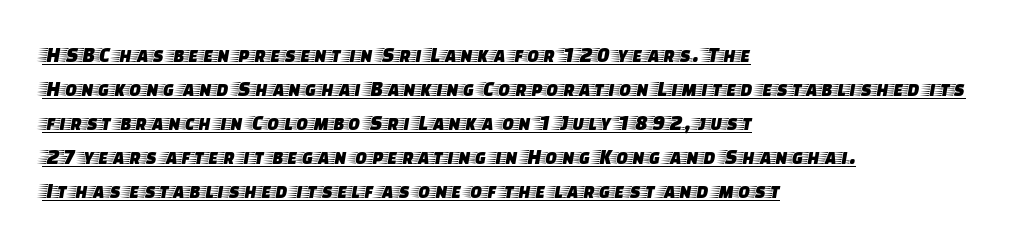
What's the leading like? Ordinary, nothing unusual. The horizontal fit of the characters is conventional and even. Casual observation: everything's shoved over to the left. A typographer would call this underscored text.
